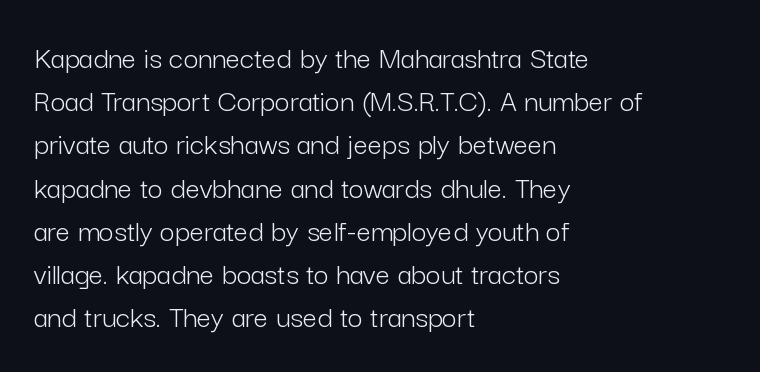
The image shows 32 px light sans-serif type, upright; set left-aligned, normal line spacing (1.35x), normal letter spacing, not underlined; low stroke contrast and a medium x-height.
